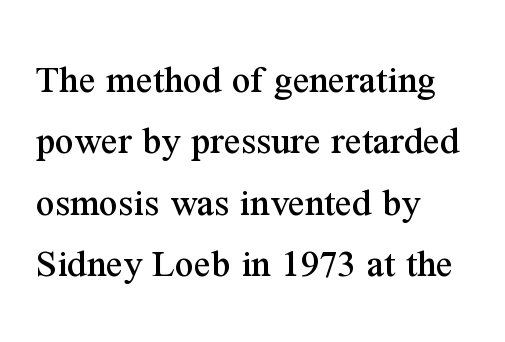
Vertical spacing — default. Descenders are the only things crossing below the line. Layout note: lines flush left. In terms of letterspacing, this is plain default setting.
